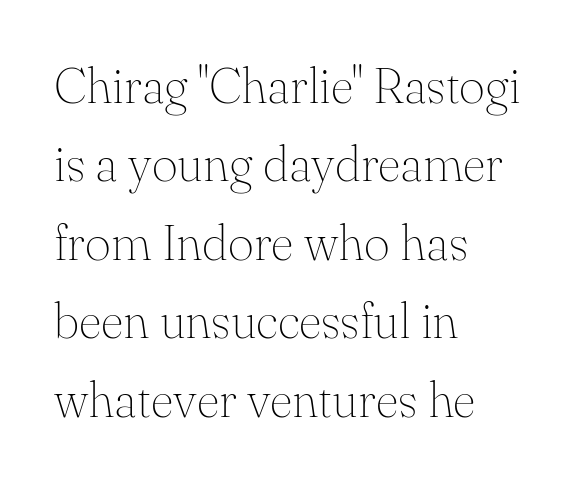
{"serif": "yes", "italic": "no", "bold": "no", "weight": "thin", "width": "normal", "stroke_contrast": "medium", "x_height": "small", "monospaced": "no", "underline": "no", "align": "left", "line_spacing": "normal", "line_spacing_ratio": 1.57, "letter_spacing": "normal", "letter_spacing_em": 0.0, "glyph_px": 50}
